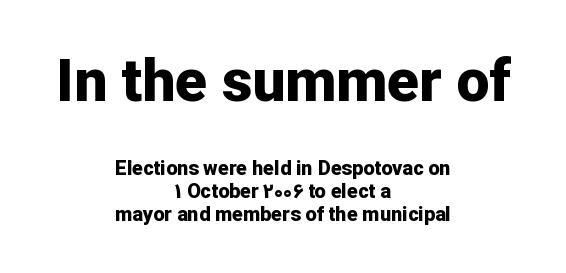
The image shows 59 px bold sans-serif type, upright; set centered, tight line spacing (1.14x), normal letter spacing, not underlined; the first (top) block is 2.95x larger; low stroke contrast and a medium x-height.
